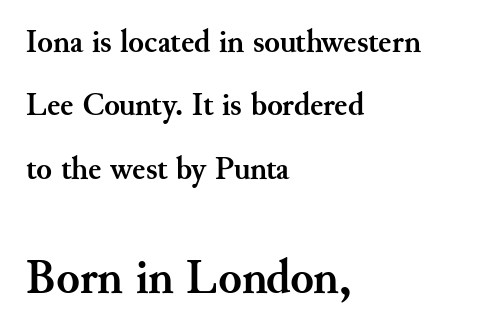
{"serif": "yes", "italic": "no", "bold": "yes", "weight": "semibold", "width": "normal", "stroke_contrast": "medium", "x_height": "small", "monospaced": "no", "underline": "no", "align": "left", "line_spacing": "loose", "line_spacing_ratio": 1.98, "letter_spacing": "normal", "letter_spacing_em": 0.0, "larger_block": "second", "size_ratio": 1.5, "glyph_px": 48}
